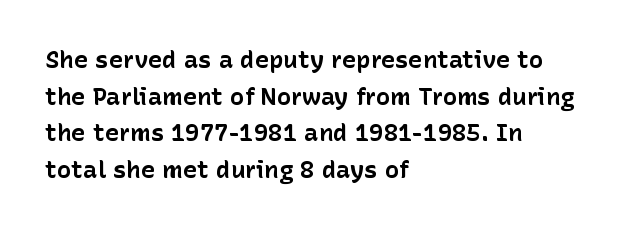
The image shows 24 px bold type, upright; set left-aligned, normal line spacing (1.53x), normal letter spacing, not underlined.
